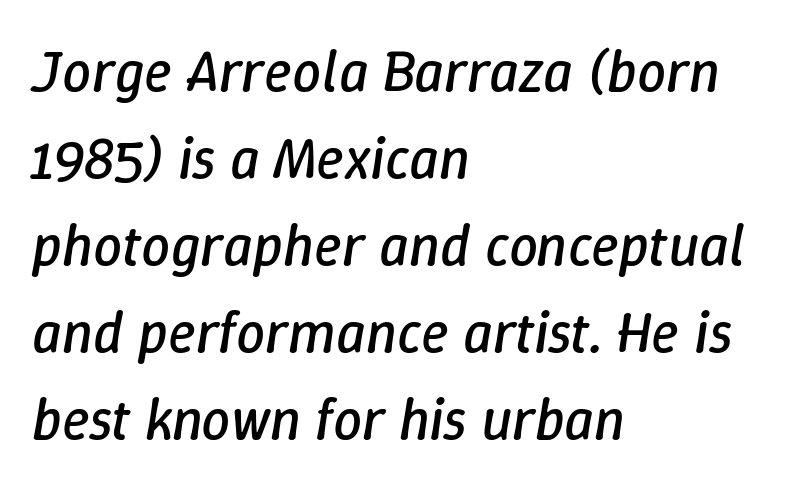
Q: Is the text bold? A: No.
Q: Is the text italic (slanted)? A: Yes, it leans right by about 9 degrees.
Q: Is the text underlined? A: No.
Q: How is the paragraph aligned? A: Left-aligned.
Q: Is the spacing between letters normal or unusually wide? A: Normal.
Q: Is the spacing between lines tight, normal or loose? A: Normal.
Q: Width (condensed, normal, or wide)? A: Normal.
Q: Stroke contrast? A: Low.
Q: x-height? A: Medium.
Q: Monospaced? A: No.
